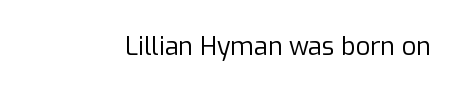
{"italic": "no", "bold": "no", "underline": "no", "letter_spacing": "normal", "letter_spacing_em": 0.0, "glyph_px": 25}
